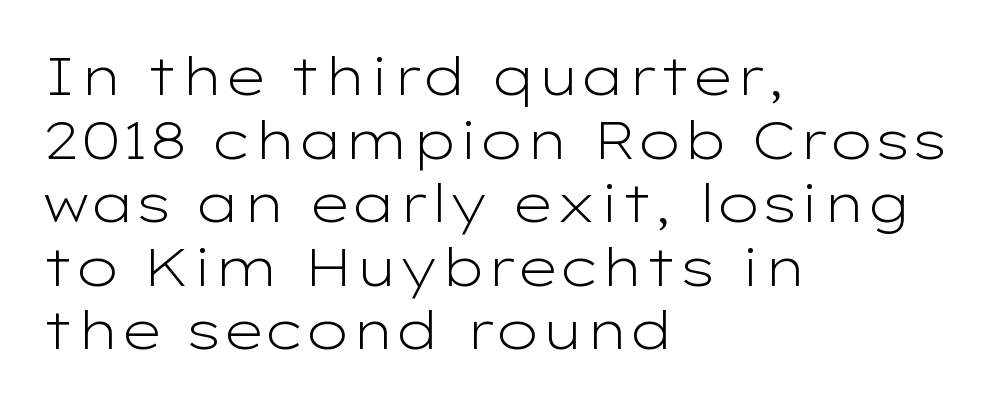
Q: Is the text bold? A: No.
Q: Is the text italic (slanted)? A: No, it is upright.
Q: Is the typeface a serif or a sans-serif typeface? A: Sans-serif.
Q: Is the text underlined? A: No.
Q: How is the paragraph aligned? A: Left-aligned.
Q: Is the spacing between letters normal or unusually wide? A: Normal.
Q: Width (condensed, normal, or wide)? A: Wide.
Q: Stroke contrast? A: Low.
Q: x-height? A: Medium.
Q: Monospaced? A: No.
